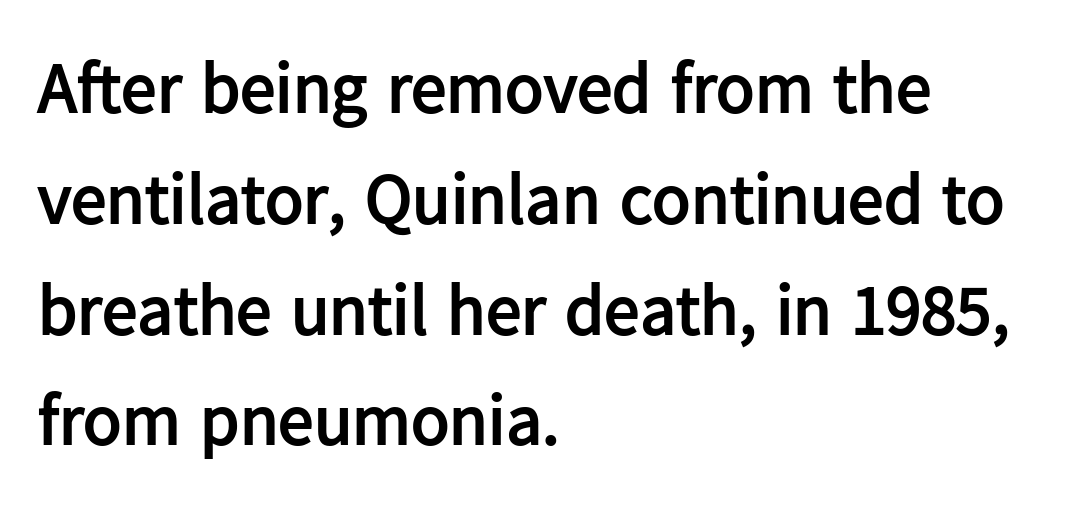
The image shows 71 px semibold sans-serif type, upright; set left-aligned, normal line spacing (1.56x), normal letter spacing, not underlined; low stroke contrast and a medium x-height.
